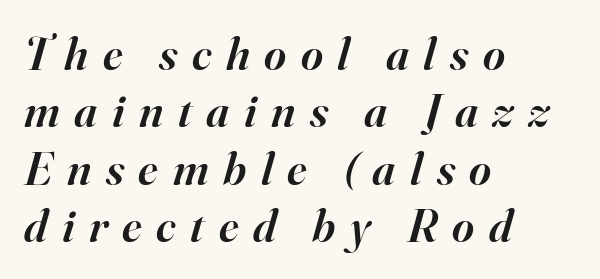
The image shows 47 px semibold serif type, italic (leaning right); set left-aligned, line spacing 1.22x, unusually wide letter spacing (+0.31 em), not underlined; high stroke contrast and a small x-height.
